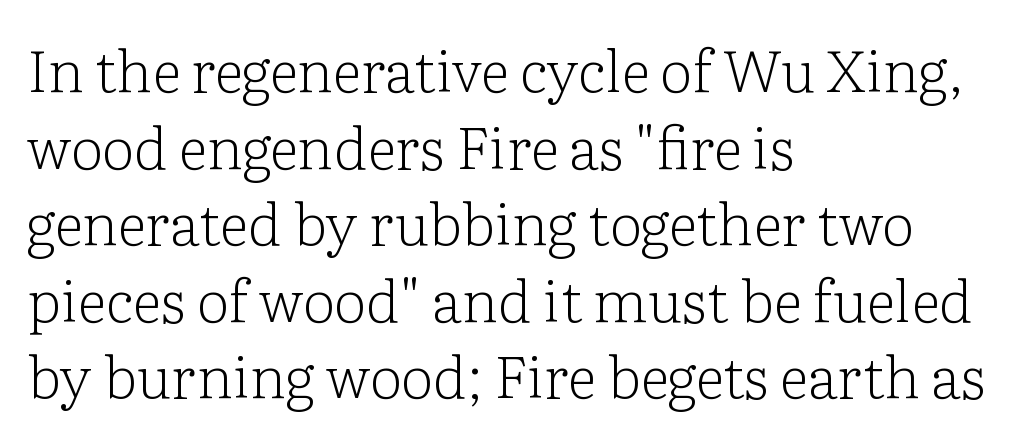
Q: Is the text bold? A: No.
Q: Is the text italic (slanted)? A: No, it is upright.
Q: Is the typeface a serif or a sans-serif typeface? A: Serif.
Q: Is the text underlined? A: No.
Q: How is the paragraph aligned? A: Left-aligned.
Q: Is the spacing between letters normal or unusually wide? A: Normal.
Q: Is the spacing between lines tight, normal or loose? A: Normal.
Q: Width (condensed, normal, or wide)? A: Normal.
Q: Stroke contrast? A: Low.
Q: x-height? A: Medium.
Q: Monospaced? A: No.
